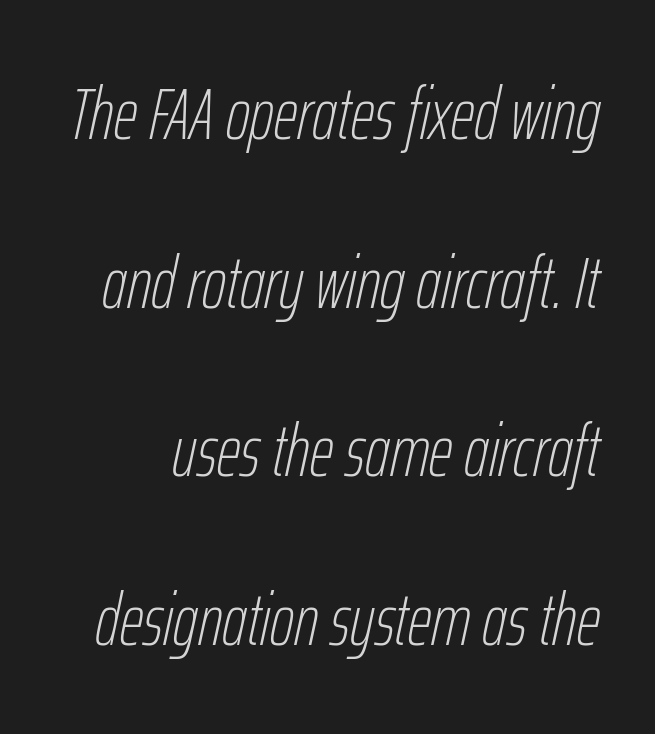
Q: Is the text bold? A: No.
Q: Is the text italic (slanted)? A: Yes, it leans right by about 12 degrees.
Q: Is the text underlined? A: No.
Q: Is the spacing between letters normal or unusually wide? A: Normal.
Q: Is the spacing between lines tight, normal or loose? A: Loose.
Q: Width (condensed, normal, or wide)? A: Condensed.
Q: Stroke contrast? A: Low.
Q: x-height? A: Medium.
Q: Monospaced? A: No.
